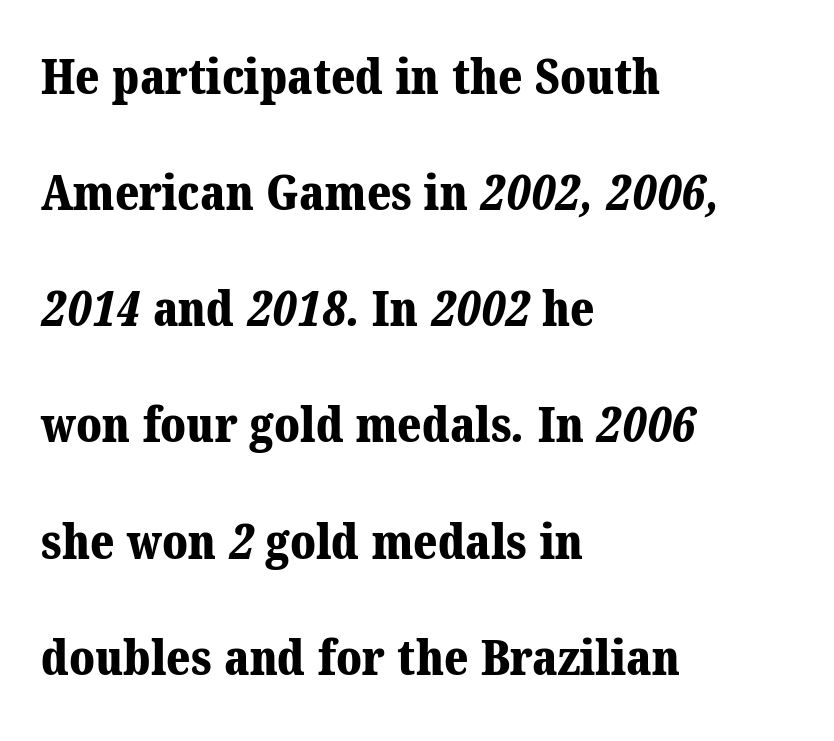
Q: Is the text bold? A: Yes.
Q: Is the typeface a serif or a sans-serif typeface? A: Serif.
Q: Is the text underlined? A: No.
Q: How is the paragraph aligned? A: Left-aligned.
Q: Is the spacing between letters normal or unusually wide? A: Normal.
Q: Is the spacing between lines tight, normal or loose? A: Loose.
Q: Width (condensed, normal, or wide)? A: Normal.
Q: Stroke contrast? A: Medium.
Q: x-height? A: Medium.
Q: Monospaced? A: No.
